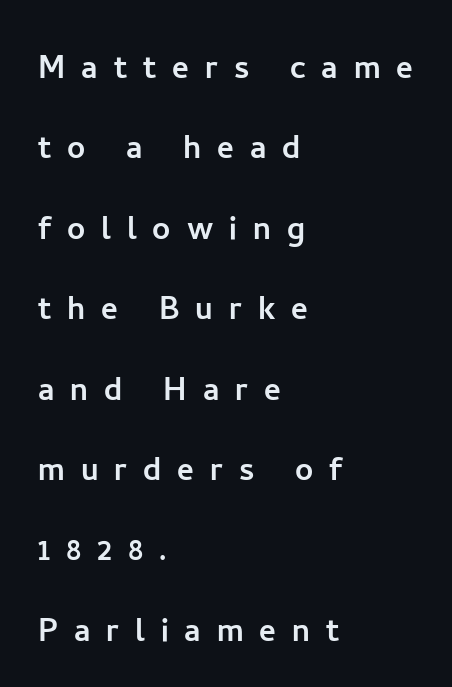
The image shows 40 px sans-serif type, upright; set left-aligned, loose line spacing (2.01x), unusually wide letter spacing (+0.4 em), not underlined; low stroke contrast and a medium x-height.
